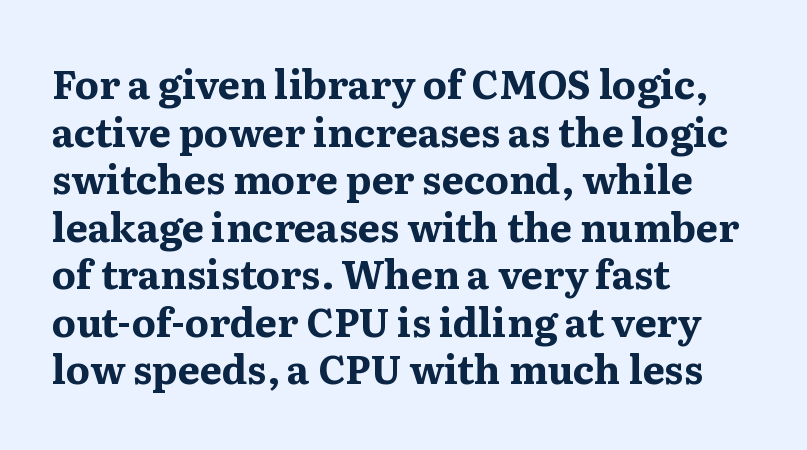
{"serif": "yes", "italic": "no", "bold": "yes", "weight": "bold", "width": "normal", "stroke_contrast": "medium", "x_height": "medium", "monospaced": "no", "underline": "no", "align": "left", "line_spacing_ratio": 1.22, "letter_spacing": "normal", "letter_spacing_em": 0.0, "glyph_px": 39}
